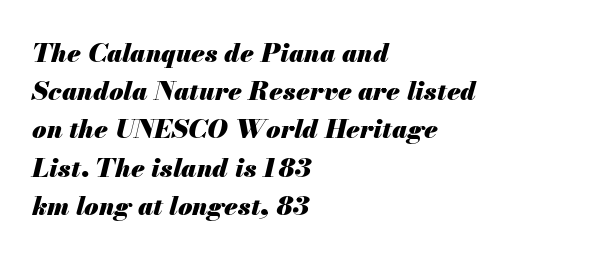
The rendering keeps characters at their native spacing. Weight check: bold — yes, fully. Notice how the stems are inclined rather than vertical — that's the hallmark of italics. Vertically, the passage feels balanced, rows spaced as you'd expect. The passage shown is not underscored anywhere.
